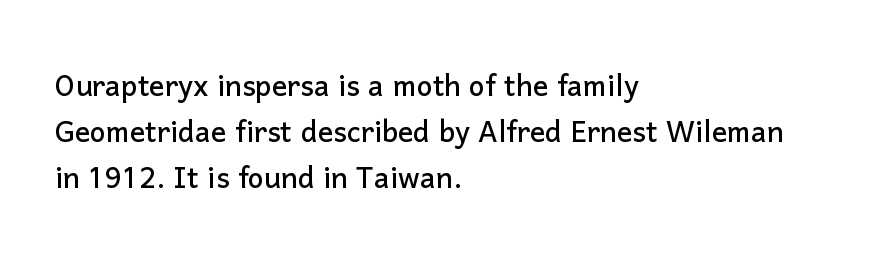
Q: Is the text italic (slanted)? A: No, it is upright.
Q: Is the typeface a serif or a sans-serif typeface? A: Sans-serif.
Q: Is the text underlined? A: No.
Q: How is the paragraph aligned? A: Left-aligned.
Q: Is the spacing between letters normal or unusually wide? A: Normal.
Q: Width (condensed, normal, or wide)? A: Normal.
Q: Stroke contrast? A: Low.
Q: x-height? A: Medium.
Q: Monospaced? A: No.
